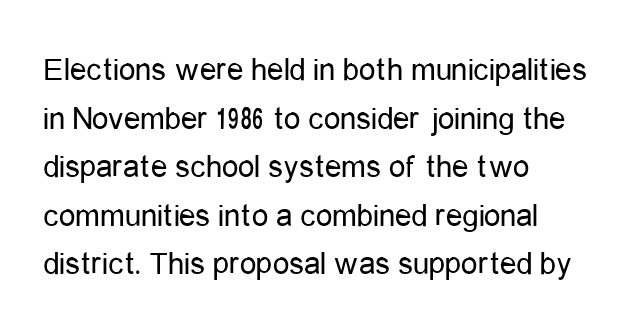
Q: Is the text bold? A: No.
Q: Is the text italic (slanted)? A: No, it is upright.
Q: Is the typeface a serif or a sans-serif typeface? A: Sans-serif.
Q: Is the text underlined? A: No.
Q: How is the paragraph aligned? A: Left-aligned.
Q: Is the spacing between letters normal or unusually wide? A: Normal.
Q: Is the spacing between lines tight, normal or loose? A: Normal.
Q: Width (condensed, normal, or wide)? A: Condensed.
Q: Stroke contrast? A: Low.
Q: x-height? A: Medium.
Q: Monospaced? A: No.
